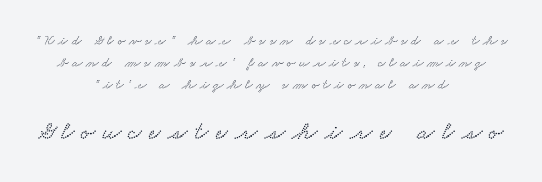
The passage shown is not underscored anywhere. Which of the two is more prominent by size? The second, at the bottom. Leading matches the norm, producing a regular column. The lines are quadded center.
